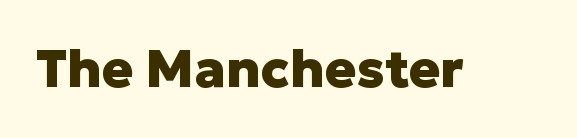
Plain, unruled lines of type. Proportional: the letters do not fall into vertical columns. Note: no serifs on the glyphs. How are the letters spaced? Ordinarily, with no added tracking. In terms of posture, this sample is upright. Thick stems and heavy bowls — unmistakably bold.
